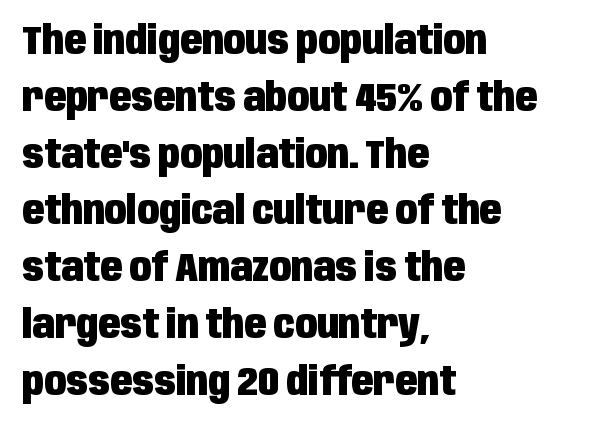
Weight check: bold — yes, fully. Tall strokes in this sample are plumb rather than angled. Notice how the passage keeps a crisp vertical edge on the left only. Is there much room between lines? A standard amount, neither cramped nor airy.
